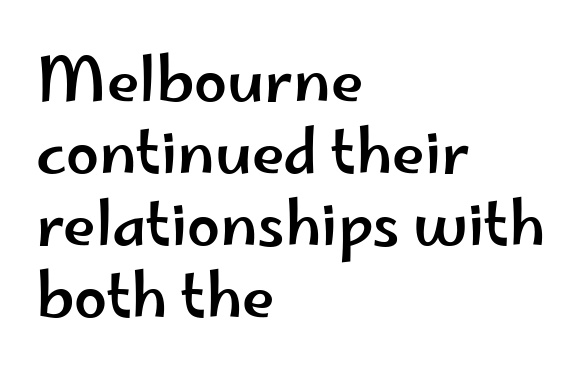
{"serif": "no", "italic": "no", "width": "wide", "stroke_contrast": "low", "x_height": "small", "monospaced": "no", "underline": "no", "align": "left", "line_spacing_ratio": 1.22, "letter_spacing": "normal", "letter_spacing_em": 0.0, "glyph_px": 59}
